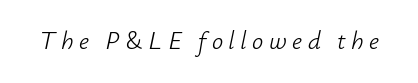
Q: Is the text bold? A: No.
Q: Is the text italic (slanted)? A: Yes, it leans right by about 12 degrees.
Q: Is the text underlined? A: No.
Q: Is the spacing between letters normal or unusually wide? A: Unusually wide.
